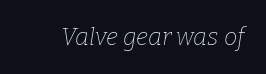
{"italic": "yes", "lean": "right", "slant_degrees": 9, "bold": "no", "underline": "no", "letter_spacing": "normal", "letter_spacing_em": 0.0, "glyph_px": 24}
